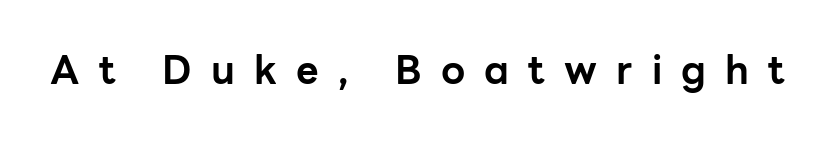
{"serif": "no", "italic": "no", "bold": "yes", "weight": "bold", "width": "normal", "stroke_contrast": "low", "x_height": "medium", "monospaced": "no", "underline": "no", "letter_spacing": "wide", "letter_spacing_em": 0.49, "glyph_px": 39}
